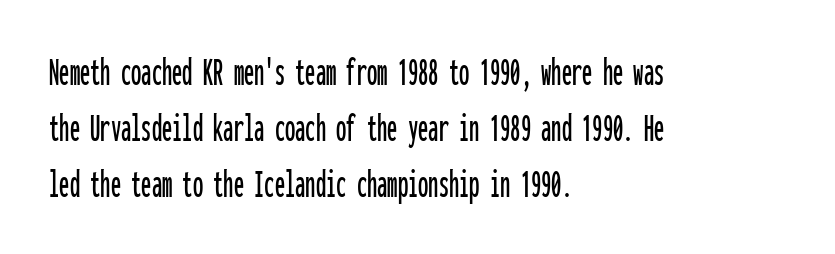
Note: no serifs on the glyphs. Plain, unruled lines of type. A student would call this left alignment; a typographer would say flush left, rag right. Students, note that the glyphs here touch the page at normal intervals. Baseline-to-baseline distance is the conventional proportion of letter height. Fixed-width glyphs throughout — classic coding-font behaviour.
